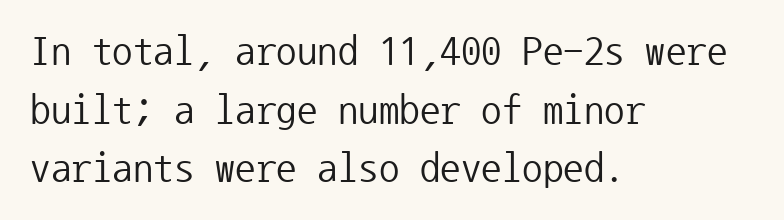
The image shows 41 px regular-weight sans-serif type, upright, monospaced; set left-aligned, normal line spacing (1.43x), normal letter spacing, not underlined; low stroke contrast and a medium x-height.
